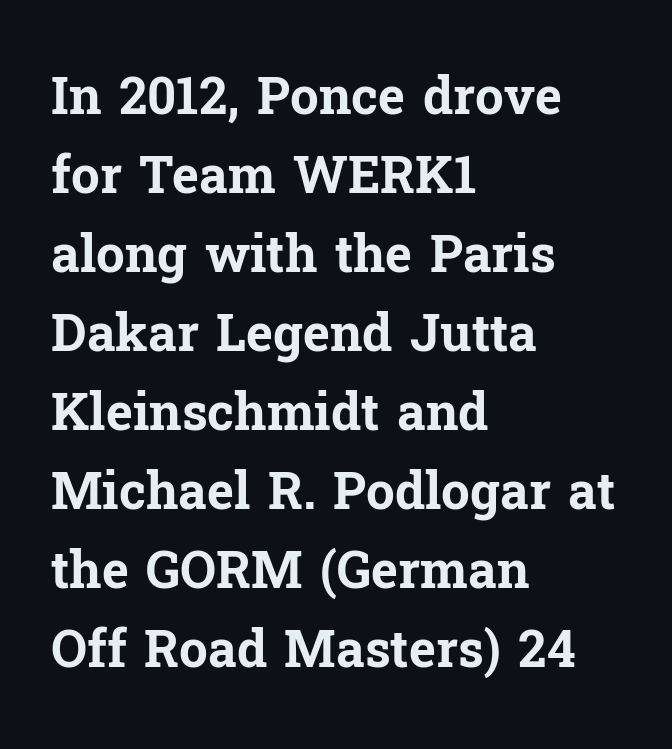
Descender tails drop into unmarked territory. The typesetting leans heavy: a genuine bold. The setting favours the left margin, as ordinary paragraphs usually do. The letters advance in unequal steps, a hallmark of proportional type. The type sits square on the baseline with zero lean. The horizontal fit of the characters is conventional and even.
